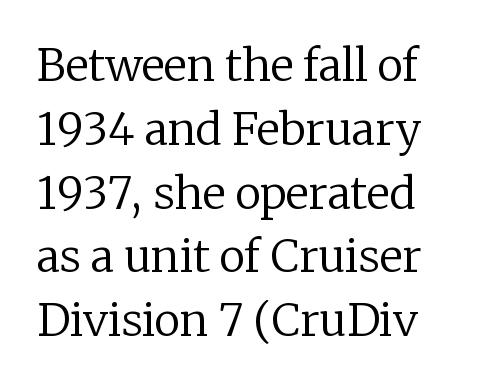
Q: Is the text bold? A: No.
Q: Is the text italic (slanted)? A: No, it is upright.
Q: Is the typeface a serif or a sans-serif typeface? A: Serif.
Q: Is the text underlined? A: No.
Q: Is the spacing between letters normal or unusually wide? A: Normal.
Q: Is the spacing between lines tight, normal or loose? A: Normal.
Q: Width (condensed, normal, or wide)? A: Normal.
Q: Stroke contrast? A: Low.
Q: x-height? A: Medium.
Q: Monospaced? A: No.
